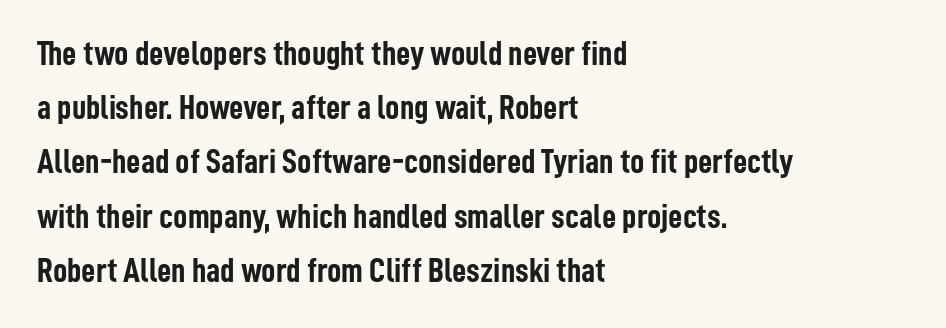
The compositor pushed each line to the left boundary. Regarding leading, the lines here are spaced in the standard way. A typesetter would mark this as roman, not italic. I'd describe the lettering as bold — thick and assertive. The glyphs are unaccompanied by any horizontal stroke below them.
